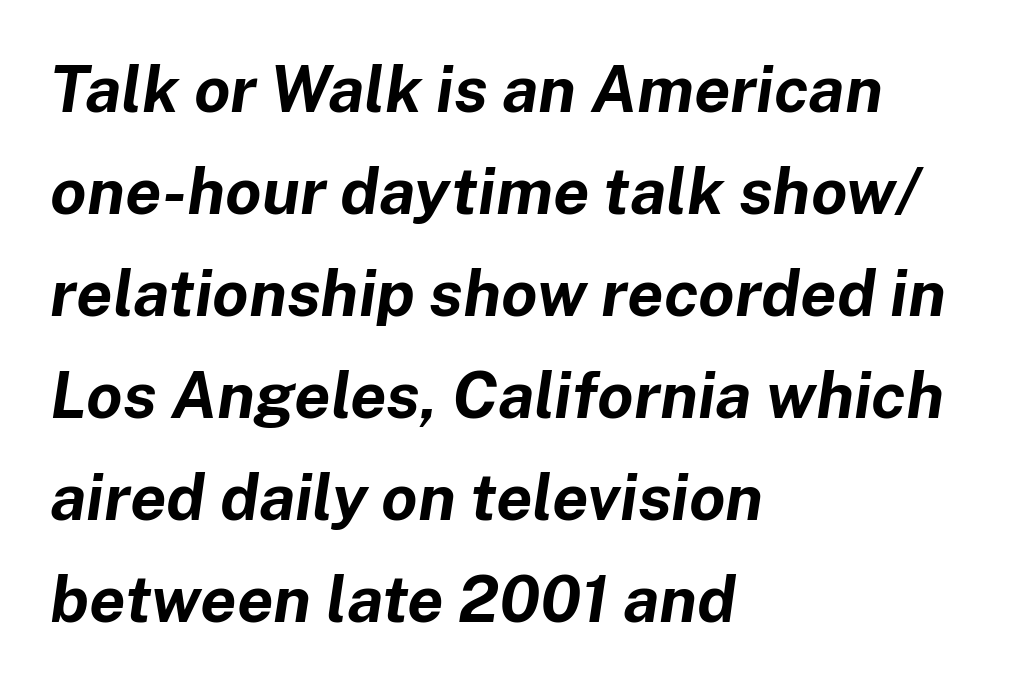
{"italic": "yes", "lean": "right", "slant_degrees": 8, "bold": "yes", "weight": "bold", "width": "normal", "stroke_contrast": "low", "x_height": "medium", "monospaced": "no", "underline": "no", "align": "left", "line_spacing": "normal", "line_spacing_ratio": 1.57, "letter_spacing": "normal", "letter_spacing_em": 0.0, "glyph_px": 65}
